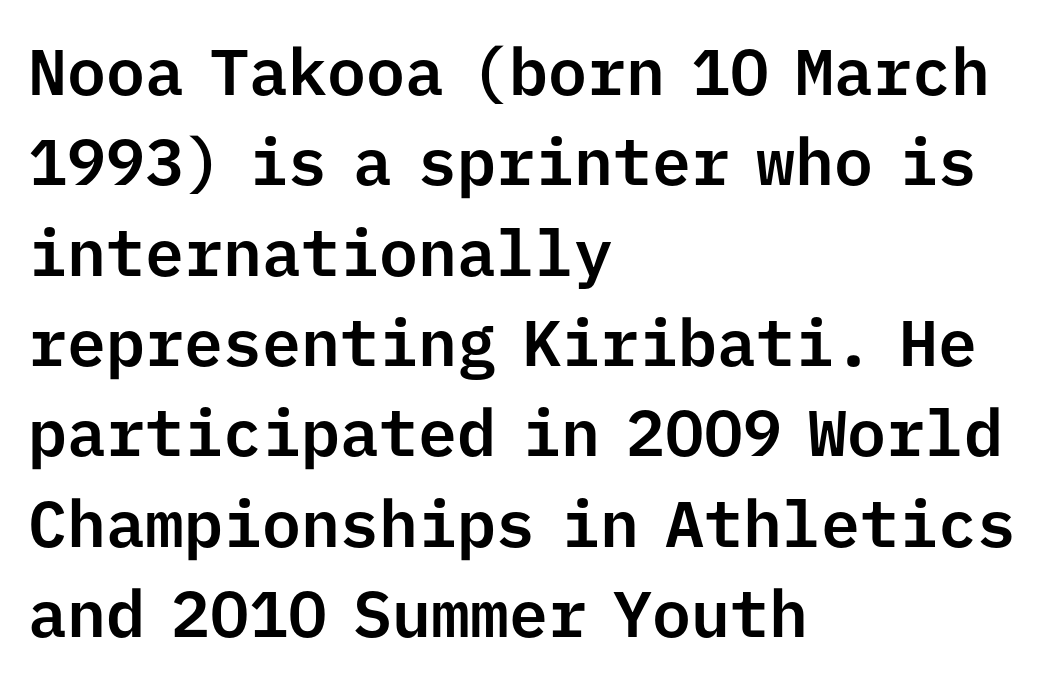
When letters stand straight like this, we call the style roman or upright. These lines stack with their left ends in a neat column. Inter-character spacing is left at the font's built-in metrics. This rendering features lettering with no underline. Font category for this specimen: sans-serif.
